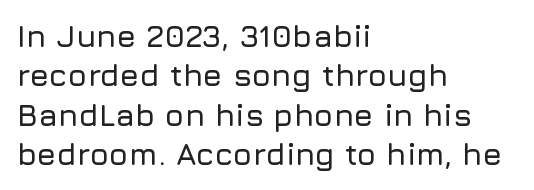
{"serif": "no", "italic": "no", "width": "normal", "stroke_contrast": "low", "x_height": "medium", "monospaced": "no", "underline": "no", "align": "left", "line_spacing": "normal", "line_spacing_ratio": 1.27, "letter_spacing": "normal", "letter_spacing_em": 0.0, "glyph_px": 31}
